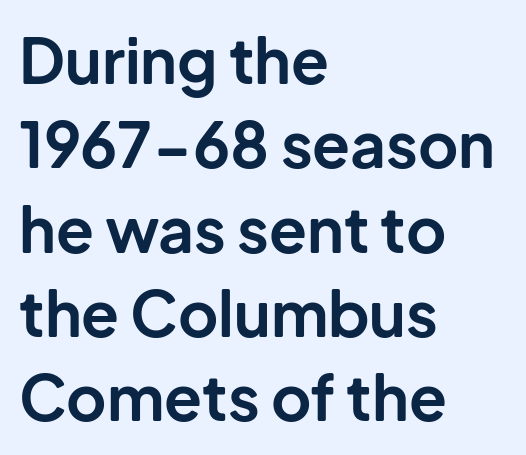
{"serif": "no", "italic": "no", "bold": "yes", "weight": "bold", "width": "normal", "stroke_contrast": "low", "x_height": "medium", "monospaced": "no", "underline": "no", "align": "left", "line_spacing": "normal", "line_spacing_ratio": 1.36, "letter_spacing": "normal", "letter_spacing_em": 0.0, "glyph_px": 62}
